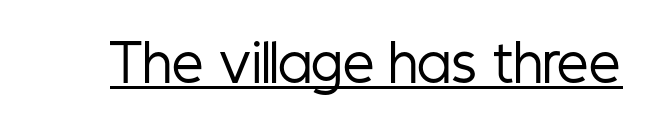
{"serif": "no", "italic": "no", "bold": "no", "weight": "regular", "width": "condensed", "stroke_contrast": "low", "x_height": "medium", "monospaced": "no", "underline": "yes", "letter_spacing": "normal", "letter_spacing_em": 0.0, "glyph_px": 50}
